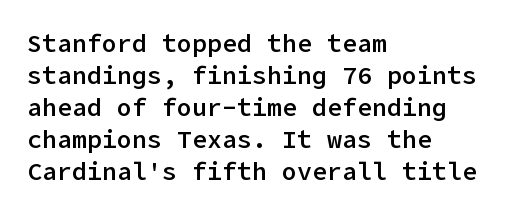
The image shows 25 px text type, upright; set left-aligned, normal line spacing (1.28x), normal letter spacing, not underlined.
